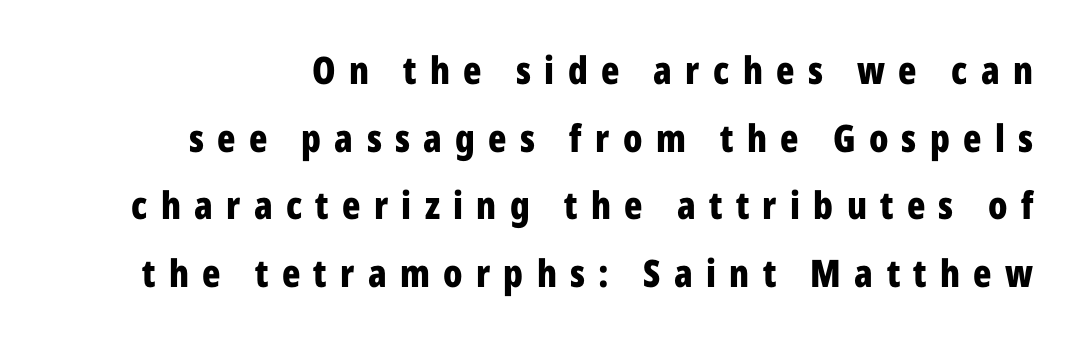
This is heavy type, rendered in bold. Someone cranked the tracking dial way up on this one. What kind of face is this? One without serifs — a sans. Spacing verdict: proportional, widths tailored to each character.
